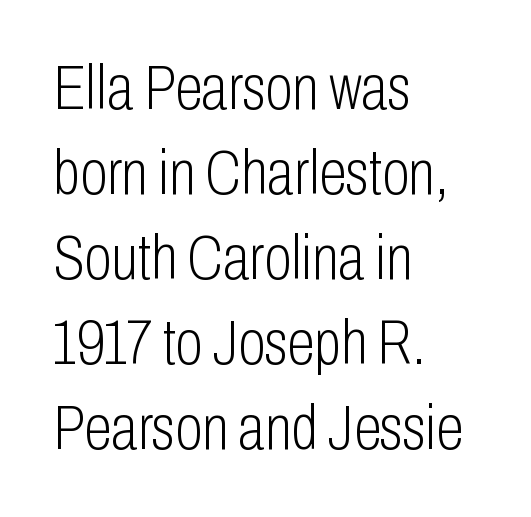
Honestly, the letter spacing is just normal — you wouldn't notice it. One-word summary of the alignment: left. Weight: regular or lighter. Spacing verdict: proportional, widths tailored to each character. The letters stand straight up with perfectly vertical stems. Quick note: interline space is typical.
